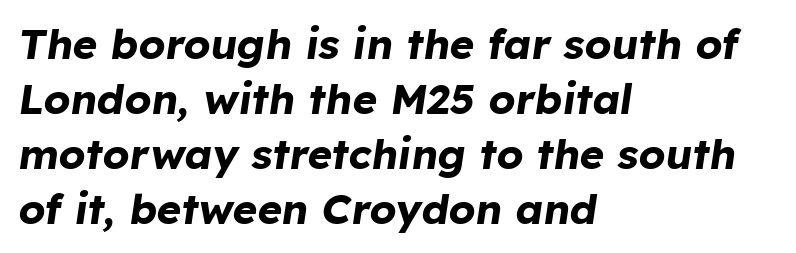
The image shows 42 px bold type, italic (leaning right); set left-aligned, normal line spacing (1.31x), normal letter spacing, not underlined; low stroke contrast and a medium x-height.
